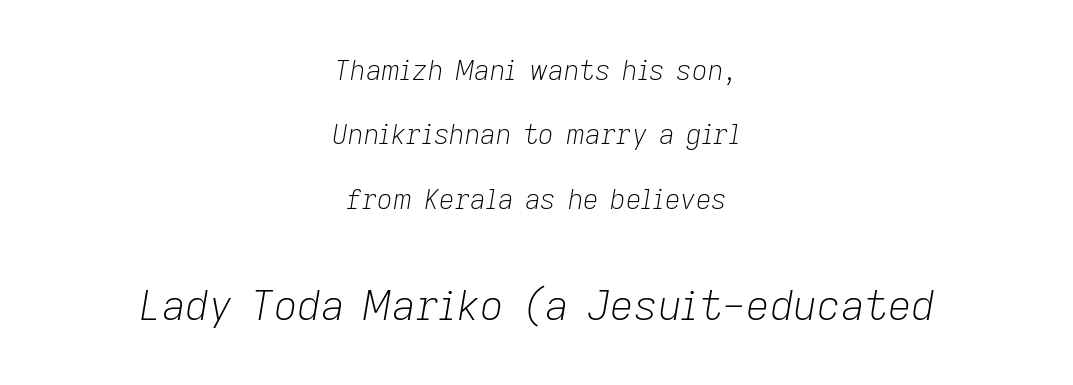
Q: Is the text bold? A: No.
Q: Is the text italic (slanted)? A: Yes, it leans right by about 9 degrees.
Q: Is the text underlined? A: No.
Q: How is the paragraph aligned? A: Centered.
Q: Is the spacing between letters normal or unusually wide? A: Normal.
Q: Is the spacing between lines tight, normal or loose? A: Loose.
Q: Which block of text is set in a larger size, the first (top) or the second (bottom)? A: The second (bottom) one.
Q: Width (condensed, normal, or wide)? A: Normal.
Q: Stroke contrast? A: Low.
Q: x-height? A: Medium.
Q: Monospaced? A: No.
